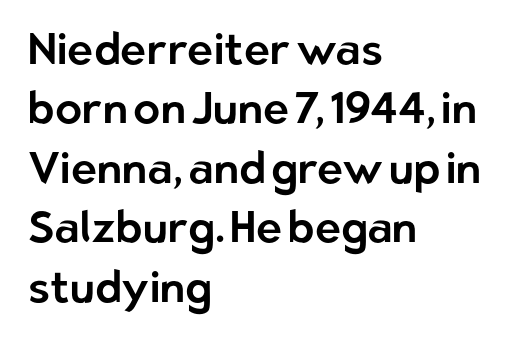
Default kerning and tracking; the words read as compact shapes. The characters display no serif detailing; their extremities are plain. Letters rest on an invisible, unmarked baseline. Line spacing here is normal.
